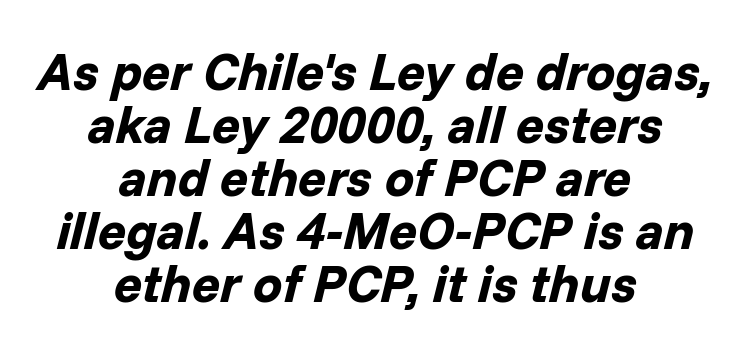
The image shows 52 px bold type, italic (leaning right); set centered, tight line spacing (1.02x), normal letter spacing, not underlined; low stroke contrast and a medium x-height.
